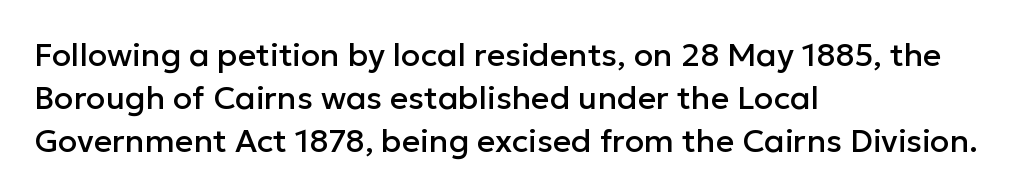
Q: Is the text italic (slanted)? A: No, it is upright.
Q: Is the typeface a serif or a sans-serif typeface? A: Sans-serif.
Q: Is the text underlined? A: No.
Q: How is the paragraph aligned? A: Left-aligned.
Q: Is the spacing between letters normal or unusually wide? A: Normal.
Q: Is the spacing between lines tight, normal or loose? A: Normal.
Q: Width (condensed, normal, or wide)? A: Normal.
Q: Stroke contrast? A: Low.
Q: x-height? A: Medium.
Q: Monospaced? A: No.
